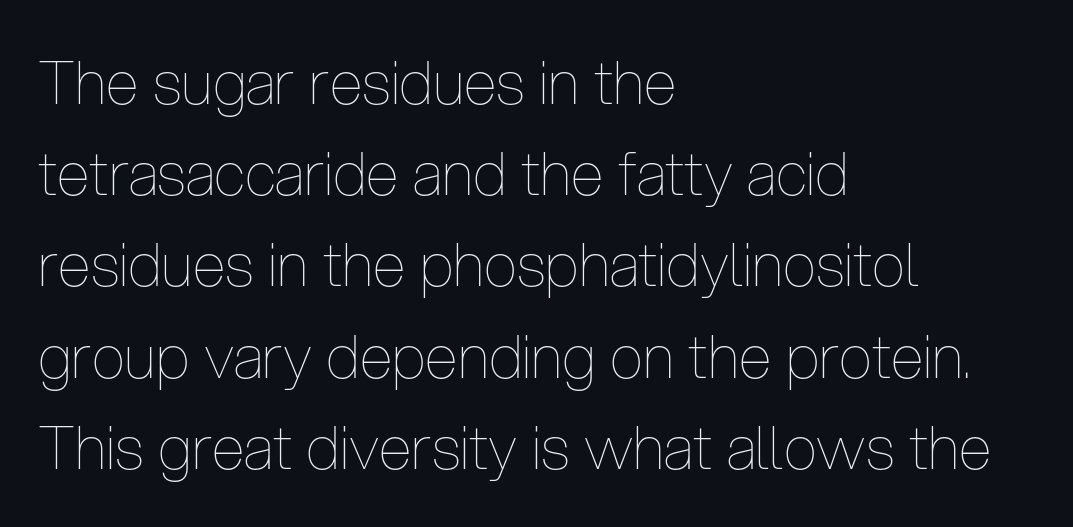
The image shows 60 px thin, condensed type, upright; set left-aligned, normal line spacing (1.52x), normal letter spacing, not underlined; low stroke contrast and a medium x-height.
